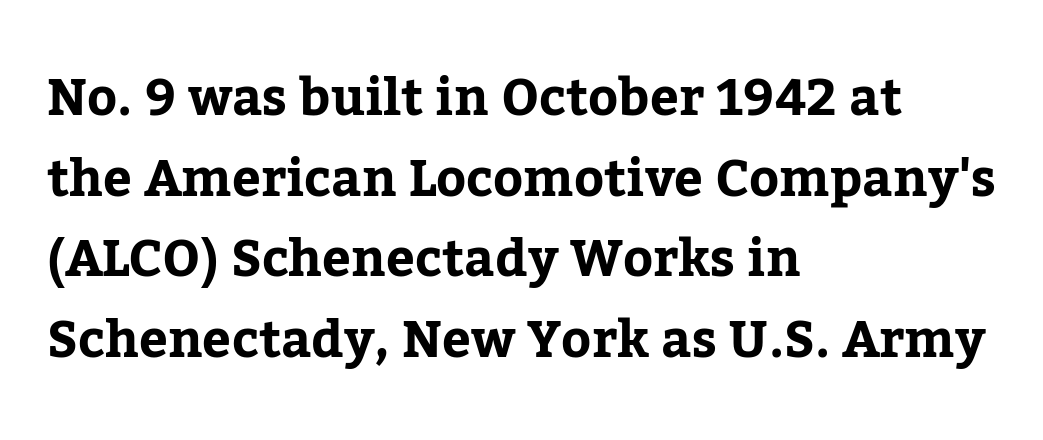
{"serif": "yes", "italic": "no", "bold": "yes", "weight": "bold", "width": "normal", "stroke_contrast": "low", "x_height": "medium", "monospaced": "no", "underline": "no", "align": "left", "line_spacing": "normal", "line_spacing_ratio": 1.58, "letter_spacing": "normal", "letter_spacing_em": 0.0, "glyph_px": 51}
